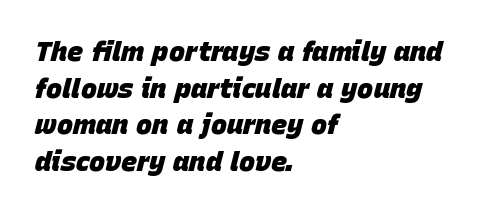
The image shows 27 px bold type, italic (leaning right); set left-aligned, normal line spacing (1.36x), normal letter spacing, not underlined.
